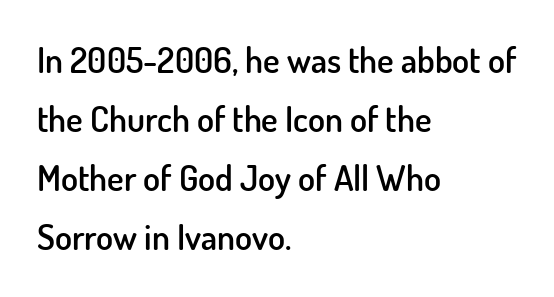
{"serif": "no", "italic": "no", "bold": "semi", "weight": "semibold", "width": "normal", "stroke_contrast": "low", "x_height": "small", "monospaced": "no", "underline": "no", "align": "left", "line_spacing": "normal", "line_spacing_ratio": 1.69, "letter_spacing": "normal", "letter_spacing_em": 0.0, "glyph_px": 35}
